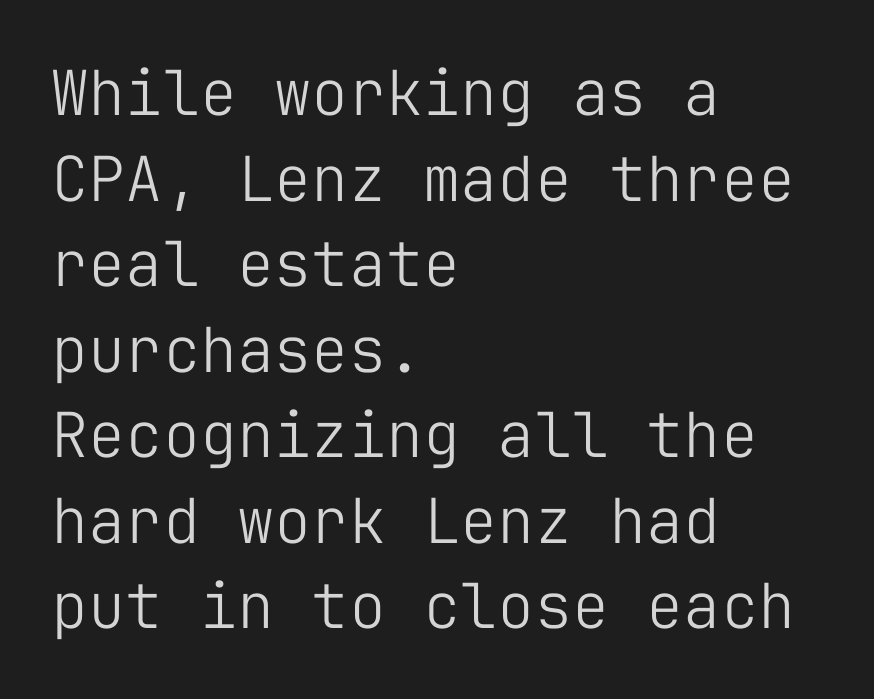
The face looks like a standard text weight, possibly lighter. A normal amount of white space separates one row of letters from the next. Nope, no serifs anywhere on these letters. Descenders hang freely into open space. These lines are set flush left with a ragged right edge. Looks like terminal output: every glyph gets an equal slot.
